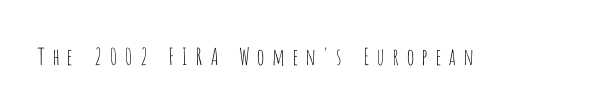
{"italic": "no", "bold": "no", "underline": "no", "letter_spacing": "wide", "letter_spacing_em": 0.28, "glyph_px": 23}
